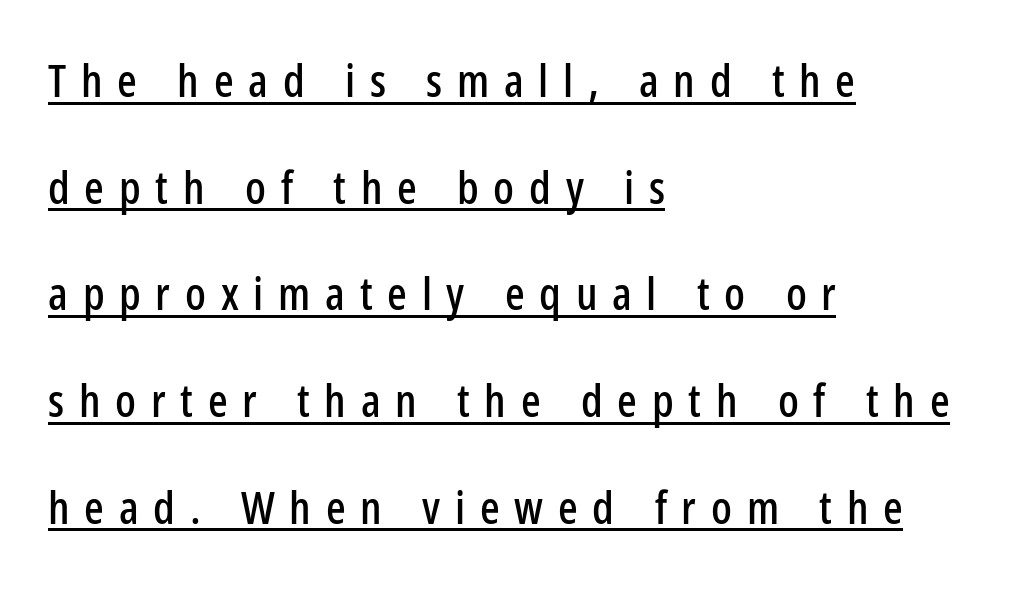
Q: Is the text italic (slanted)? A: No, it is upright.
Q: Is the typeface a serif or a sans-serif typeface? A: Sans-serif.
Q: Is the text underlined? A: Yes.
Q: How is the paragraph aligned? A: Left-aligned.
Q: Is the spacing between letters normal or unusually wide? A: Unusually wide.
Q: Is the spacing between lines tight, normal or loose? A: Loose.
Q: Width (condensed, normal, or wide)? A: Condensed.
Q: Stroke contrast? A: Low.
Q: x-height? A: Medium.
Q: Monospaced? A: No.
